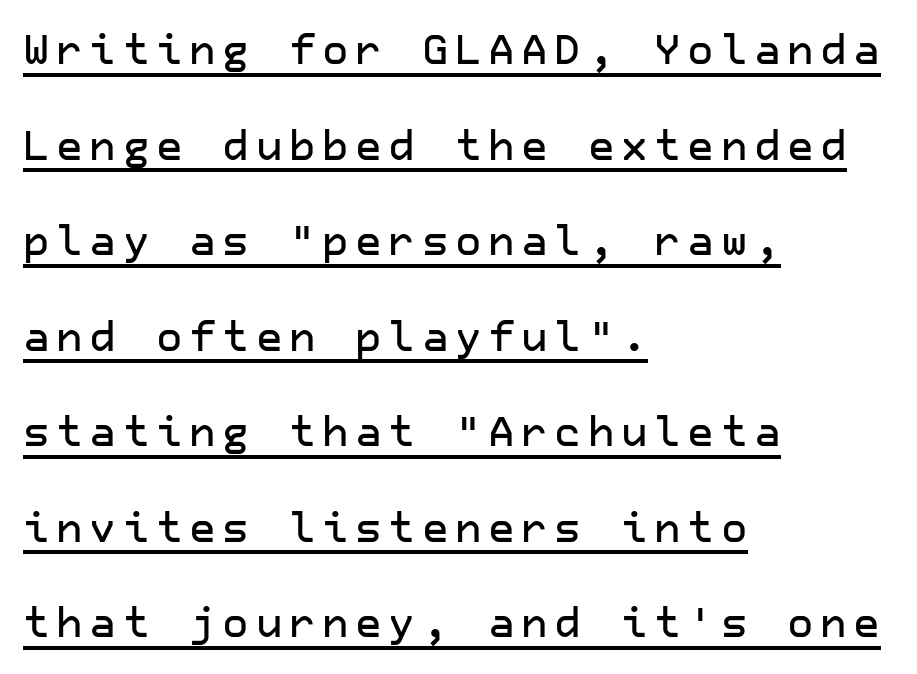
Q: Is the text italic (slanted)? A: No, it is upright.
Q: Is the typeface a serif or a sans-serif typeface? A: Sans-serif.
Q: Is the text underlined? A: Yes.
Q: How is the paragraph aligned? A: Left-aligned.
Q: Is the spacing between lines tight, normal or loose? A: Loose.
Q: Width (condensed, normal, or wide)? A: Normal.
Q: Stroke contrast? A: Low.
Q: x-height? A: Medium.
